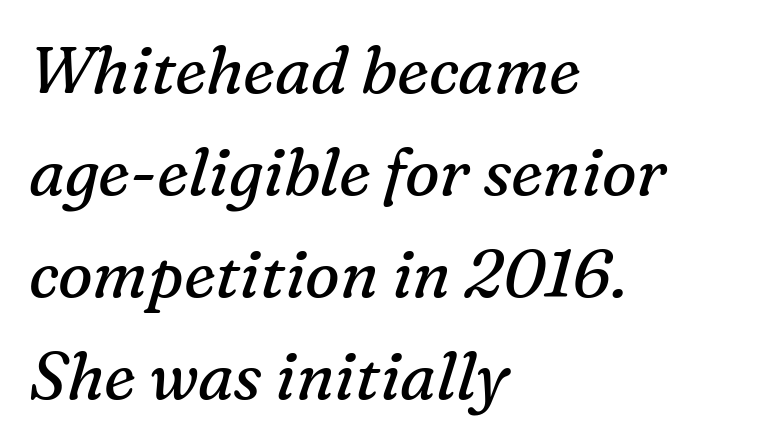
Q: Is the text bold? A: No.
Q: Is the text italic (slanted)? A: Yes, it leans right by about 16 degrees.
Q: Is the typeface a serif or a sans-serif typeface? A: Serif.
Q: Is the text underlined? A: No.
Q: How is the paragraph aligned? A: Left-aligned.
Q: Is the spacing between letters normal or unusually wide? A: Normal.
Q: Is the spacing between lines tight, normal or loose? A: Normal.
Q: Width (condensed, normal, or wide)? A: Normal.
Q: Stroke contrast? A: Medium.
Q: x-height? A: Medium.
Q: Monospaced? A: No.
